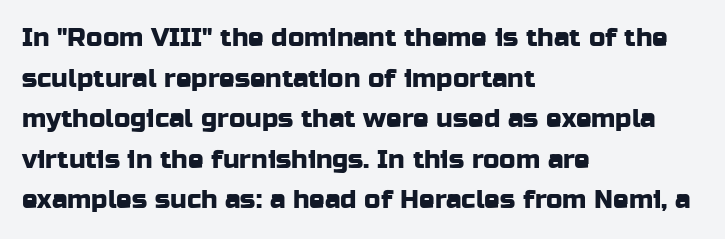
Q: Is the text italic (slanted)? A: No, it is upright.
Q: Is the text underlined? A: No.
Q: How is the paragraph aligned? A: Left-aligned.
Q: Is the spacing between letters normal or unusually wide? A: Normal.
Q: Is the spacing between lines tight, normal or loose? A: Normal.
